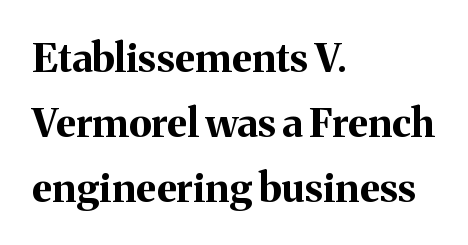
The image shows 40 px bold serif type, upright; set left-aligned, normal line spacing (1.62x), normal letter spacing, not underlined; medium stroke contrast and a medium x-height.
